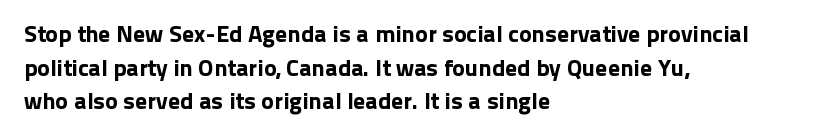
The image shows 24 px text type, upright; set left-aligned, normal line spacing (1.4x), normal letter spacing, not underlined.
